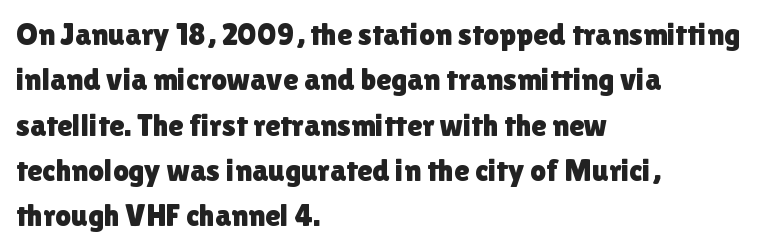
Q: Is the text italic (slanted)? A: No, it is upright.
Q: Is the typeface a serif or a sans-serif typeface? A: Sans-serif.
Q: Is the text underlined? A: No.
Q: How is the paragraph aligned? A: Left-aligned.
Q: Is the spacing between letters normal or unusually wide? A: Normal.
Q: Is the spacing between lines tight, normal or loose? A: Normal.
Q: Width (condensed, normal, or wide)? A: Normal.
Q: Stroke contrast? A: Low.
Q: x-height? A: Medium.
Q: Monospaced? A: No.
